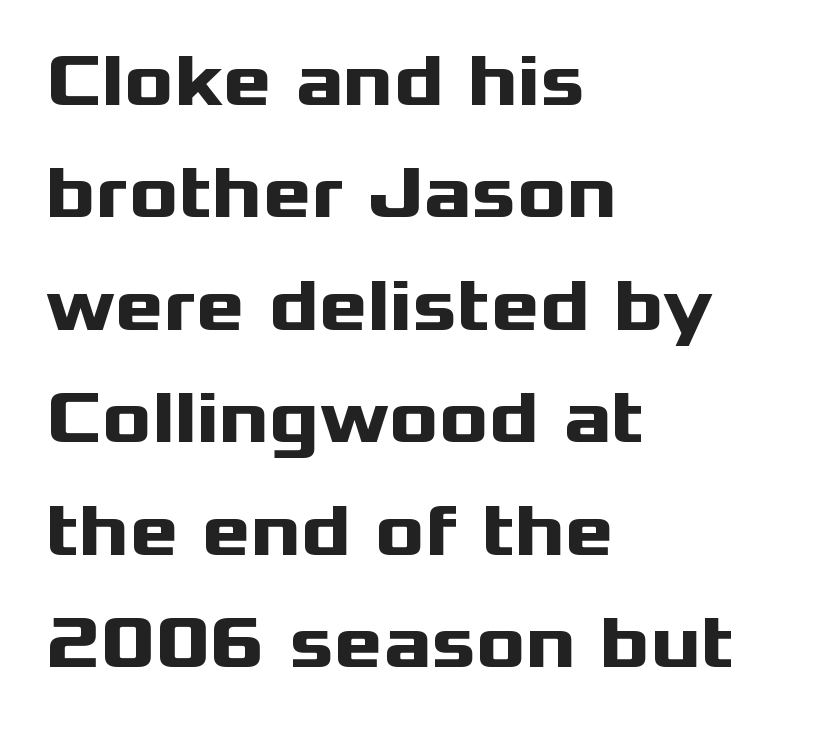
The image shows 74 px heavy, wide sans-serif type, upright; set left-aligned, normal line spacing (1.52x), normal letter spacing, not underlined; medium stroke contrast and a medium x-height.
